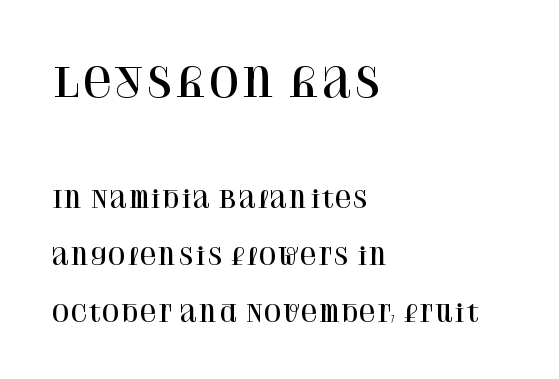
Q: Is the text italic (slanted)? A: No, it is upright.
Q: Is the typeface a serif or a sans-serif typeface? A: Serif.
Q: Is the text underlined? A: No.
Q: How is the paragraph aligned? A: Left-aligned.
Q: Is the spacing between letters normal or unusually wide? A: Normal.
Q: Is the spacing between lines tight, normal or loose? A: Loose.
Q: Which block of text is set in a larger size, the first (top) or the second (bottom)? A: The first (top) one.
Q: Width (condensed, normal, or wide)? A: Normal.
Q: Stroke contrast? A: High.
Q: x-height? A: Large.
Q: Monospaced? A: No.
